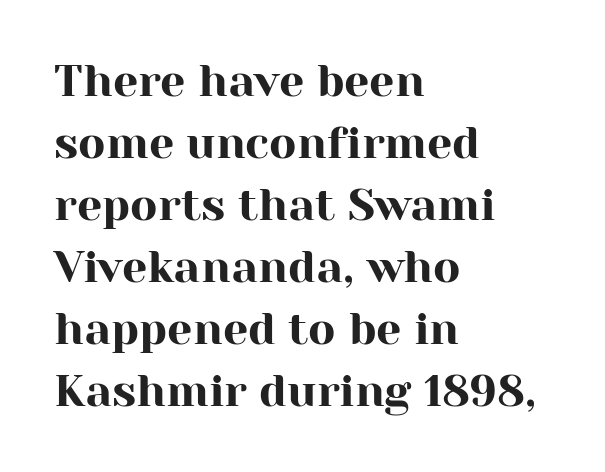
The image shows 45 px serif type, upright; set left-aligned, normal line spacing (1.38x), normal letter spacing, not underlined; high stroke contrast and a medium x-height.
